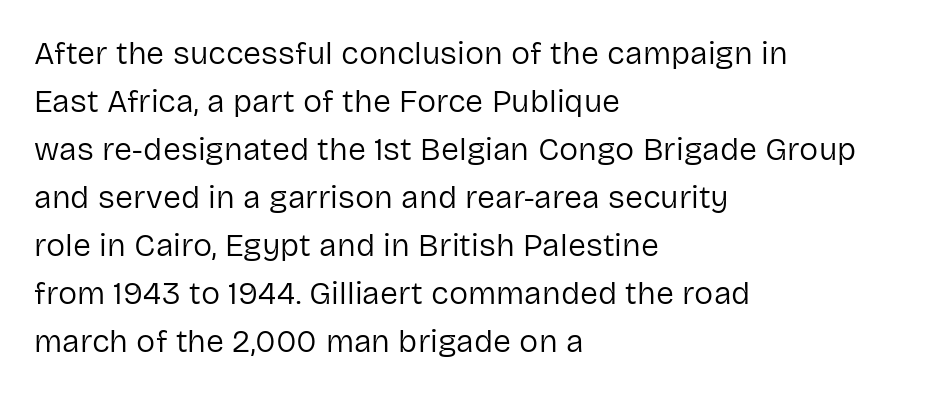
{"serif": "no", "italic": "no", "bold": "no", "weight": "regular", "width": "normal", "stroke_contrast": "low", "x_height": "medium", "monospaced": "no", "underline": "no", "align": "left", "line_spacing": "normal", "line_spacing_ratio": 1.5, "letter_spacing": "normal", "letter_spacing_em": 0.0, "glyph_px": 32}
